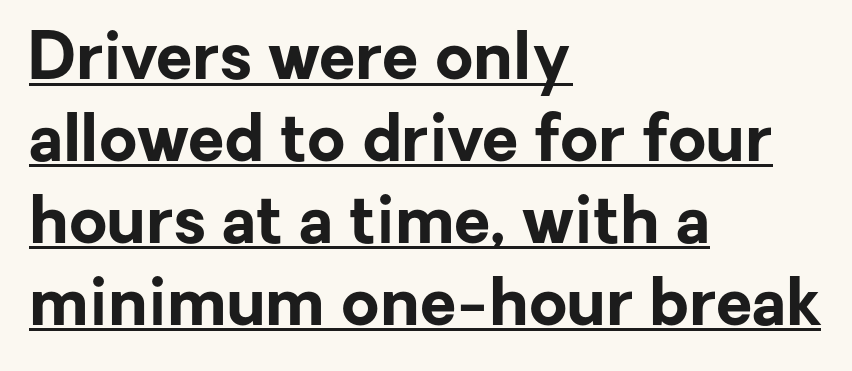
Honestly, the letter spacing is just normal — you wouldn't notice it. Caption: bold face, heavy strokes. The rendering uses natural spacing where letterforms have individual widths. The face used here appears with an underline applied. Does the lettering tilt? It doesn't — this is upright. The characters display no serif detailing; their extremities are plain.
